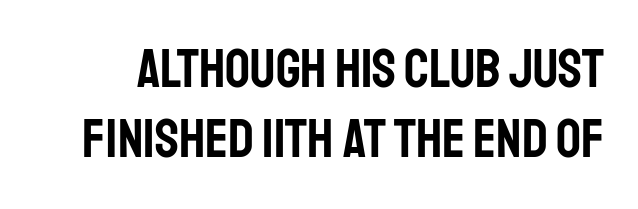
Q: Is the text italic (slanted)? A: No, it is upright.
Q: Is the typeface a serif or a sans-serif typeface? A: Sans-serif.
Q: Is the text underlined? A: No.
Q: Is the spacing between letters normal or unusually wide? A: Normal.
Q: Is the spacing between lines tight, normal or loose? A: Normal.
Q: Width (condensed, normal, or wide)? A: Condensed.
Q: Stroke contrast? A: Low.
Q: x-height? A: Large.
Q: Monospaced? A: No.
